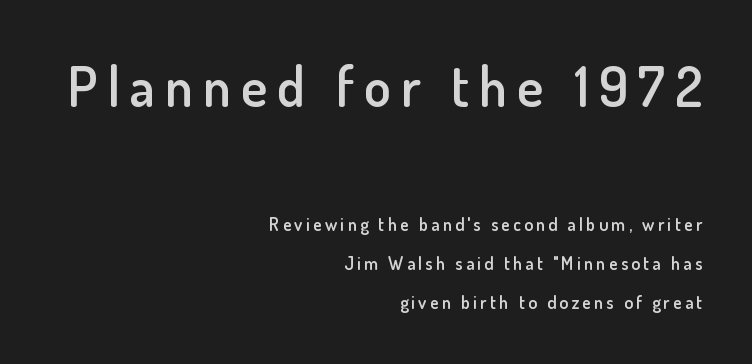
{"serif": "no", "italic": "no", "bold": "semi", "weight": "semibold", "width": "normal", "stroke_contrast": "low", "x_height": "small", "monospaced": "no", "underline": "no", "align": "right", "line_spacing": "loose", "line_spacing_ratio": 2.15, "larger_block": "first", "size_ratio": 3.06, "glyph_px": 55}
